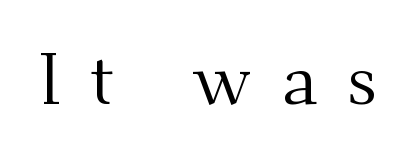
The passage shown is not bold in any degree. Type style note: has serifs. Nope, not italic — everything's standing straight. Caption: expanded tracking, letters set apart.
